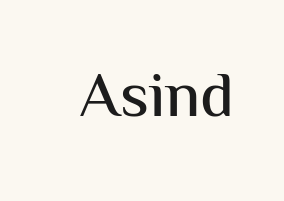
The image shows 64 px sans-serif type, upright; set normal letter spacing, not underlined; medium stroke contrast and a medium x-height.
